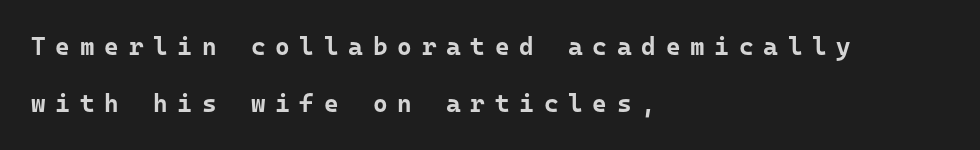
Any mark beneath the type? The region is blank. Compared with typical body copy, the letter spacing here is much looser. Caption: bold face, heavy strokes. Baseline-to-baseline distance is far greater than the letter height.
